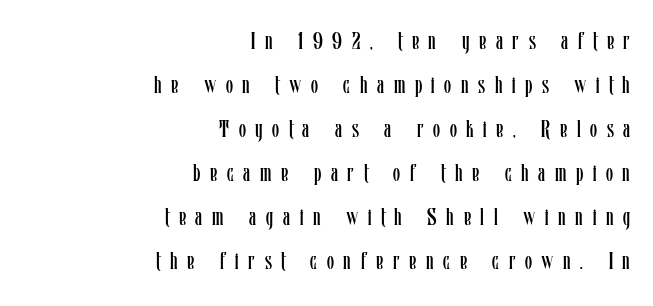
Q: Is the text bold? A: No.
Q: Is the text italic (slanted)? A: No, it is upright.
Q: Is the text underlined? A: No.
Q: How is the paragraph aligned? A: Right-aligned.
Q: Is the spacing between letters normal or unusually wide? A: Unusually wide.
Q: Is the spacing between lines tight, normal or loose? A: Loose.
